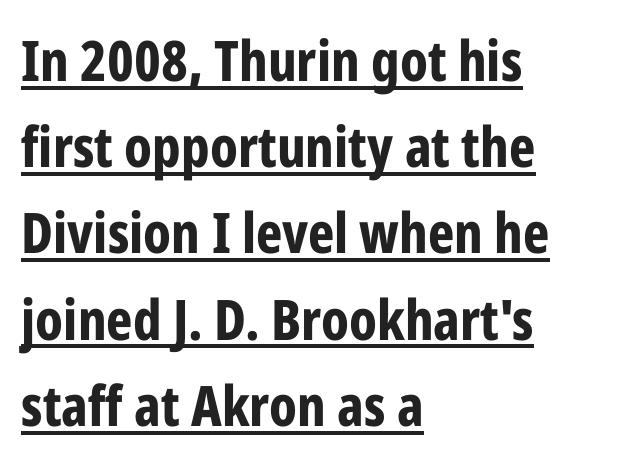
Q: Is the text bold? A: Yes.
Q: Is the text italic (slanted)? A: No, it is upright.
Q: Is the typeface a serif or a sans-serif typeface? A: Sans-serif.
Q: Is the text underlined? A: Yes.
Q: How is the paragraph aligned? A: Left-aligned.
Q: Is the spacing between letters normal or unusually wide? A: Normal.
Q: Is the spacing between lines tight, normal or loose? A: Normal.
Q: Width (condensed, normal, or wide)? A: Condensed.
Q: Stroke contrast? A: Low.
Q: x-height? A: Medium.
Q: Monospaced? A: No.
